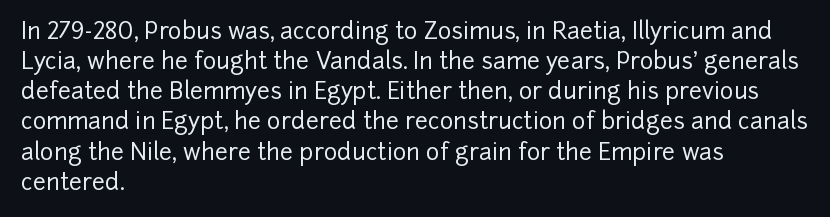
The ragged edge is on the right, which tells us the setting is flush left. What's the leading like? Ordinary, nothing unusual. Posture: straight, roman, zero tilt. The face used here is rendered with its standard letterfit. Letters rest on an invisible, unmarked baseline.
